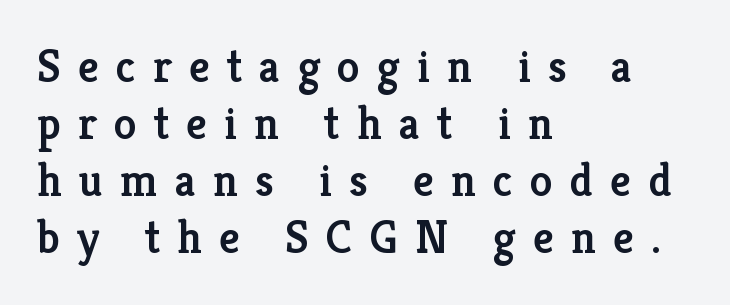
{"serif": "yes", "italic": "no", "bold": "semi", "weight": "semibold", "width": "normal", "stroke_contrast": "low", "x_height": "medium", "monospaced": "no", "underline": "no", "align": "left", "line_spacing_ratio": 1.24, "letter_spacing": "wide", "letter_spacing_em": 0.37, "glyph_px": 46}
